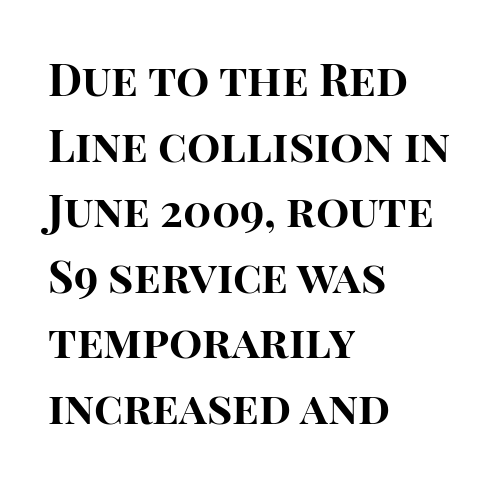
The image shows 44 px bold sans-serif type, upright; set left-aligned, normal line spacing (1.49x), normal letter spacing, not underlined; high stroke contrast and a large x-height.
